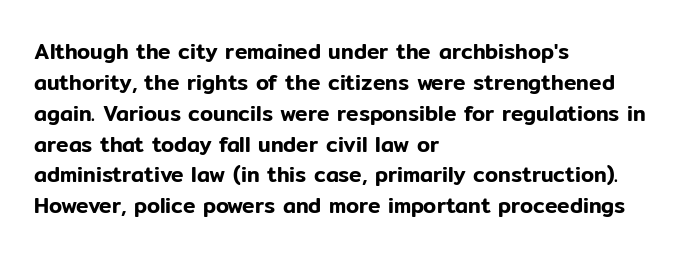
Q: Is the text italic (slanted)? A: No, it is upright.
Q: Is the text underlined? A: No.
Q: How is the paragraph aligned? A: Left-aligned.
Q: Is the spacing between letters normal or unusually wide? A: Normal.
Q: Is the spacing between lines tight, normal or loose? A: Normal.
